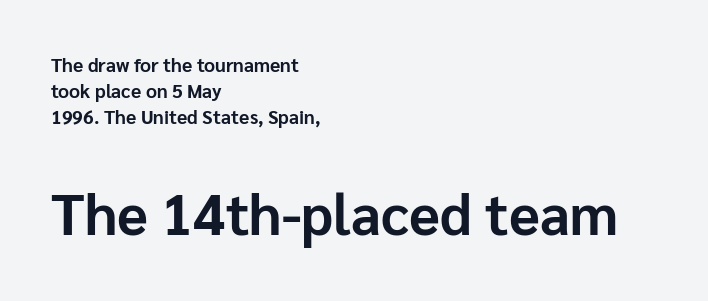
Rendered with straight, roman letterforms. Leading: standard. This layout puts the modest block above and the oversized block below. Typographic density is high because the face is bold. The rag falls on the right side of this text block. Has an underline been added? It has not.
